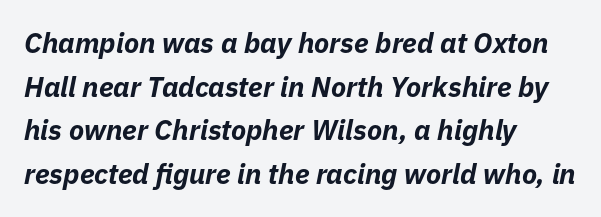
The image shows 28 px bold type, italic (leaning right); set left-aligned, normal line spacing (1.56x), normal letter spacing, not underlined; low stroke contrast and a medium x-height.
